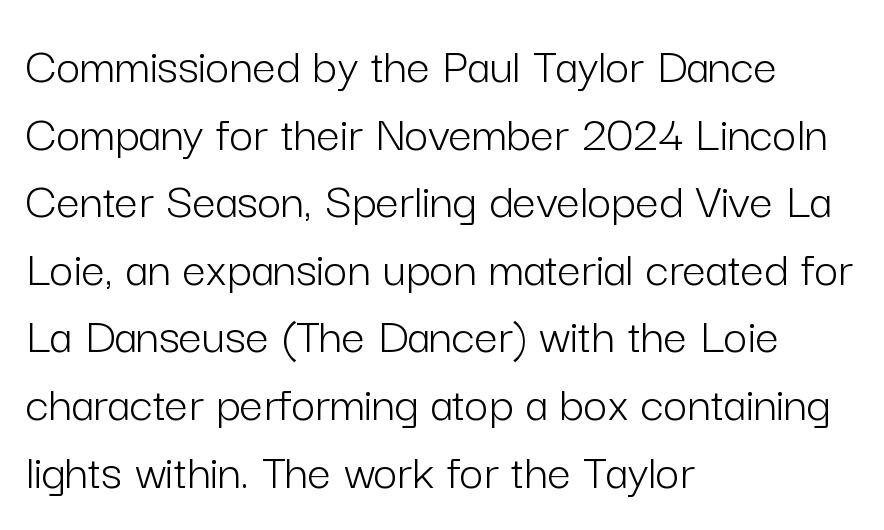
{"serif": "no", "italic": "no", "bold": "no", "weight": "light", "width": "normal", "stroke_contrast": "low", "x_height": "medium", "monospaced": "no", "underline": "no", "align": "left", "line_spacing": "normal", "line_spacing_ratio": 1.3, "letter_spacing": "normal", "letter_spacing_em": 0.0, "glyph_px": 52}
